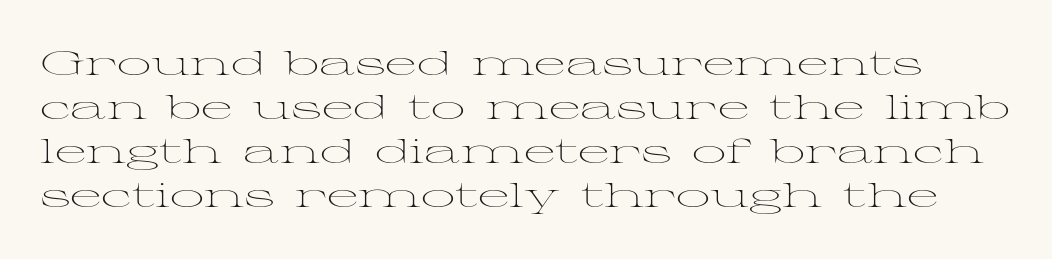
Q: Is the text bold? A: No.
Q: Is the text italic (slanted)? A: No, it is upright.
Q: Is the typeface a serif or a sans-serif typeface? A: Serif.
Q: Is the text underlined? A: No.
Q: Is the spacing between letters normal or unusually wide? A: Normal.
Q: Is the spacing between lines tight, normal or loose? A: Normal.
Q: Width (condensed, normal, or wide)? A: Wide.
Q: Stroke contrast? A: Medium.
Q: x-height? A: Medium.
Q: Monospaced? A: No.
